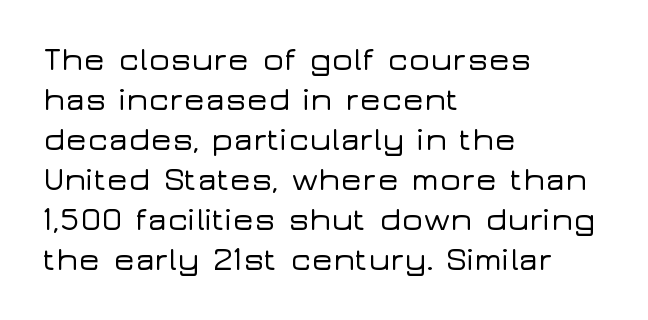
This sample uses a sans-serif face. Looks like regular typesetting: each glyph gets only the width it needs. No italicization has been applied; the sample stays upright. No extra tracking has been applied to these lines. Leading: standard. Teacher's note: observe the even left margin — that is flush-left alignment.
